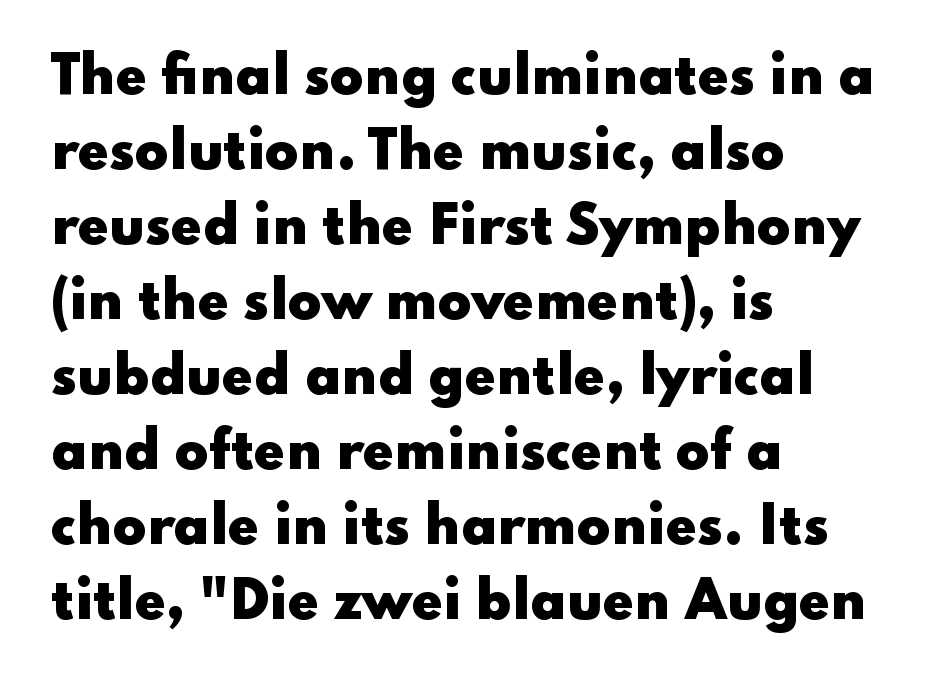
The image shows 50 px heavy, wide sans-serif type, upright; set left-aligned, normal line spacing (1.5x), normal letter spacing, not underlined; low stroke contrast and a small x-height.
